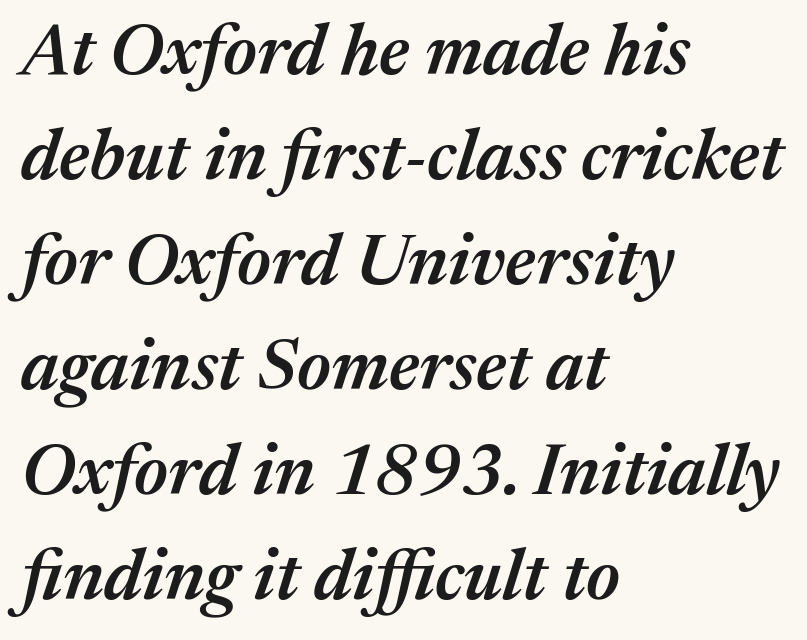
{"italic": "yes", "lean": "right", "slant_degrees": 17, "bold": "semi", "weight": "semibold", "width": "normal", "stroke_contrast": "medium", "x_height": "medium", "monospaced": "no", "underline": "no", "align": "left", "line_spacing": "normal", "line_spacing_ratio": 1.48, "letter_spacing": "normal", "letter_spacing_em": 0.0, "glyph_px": 71}
